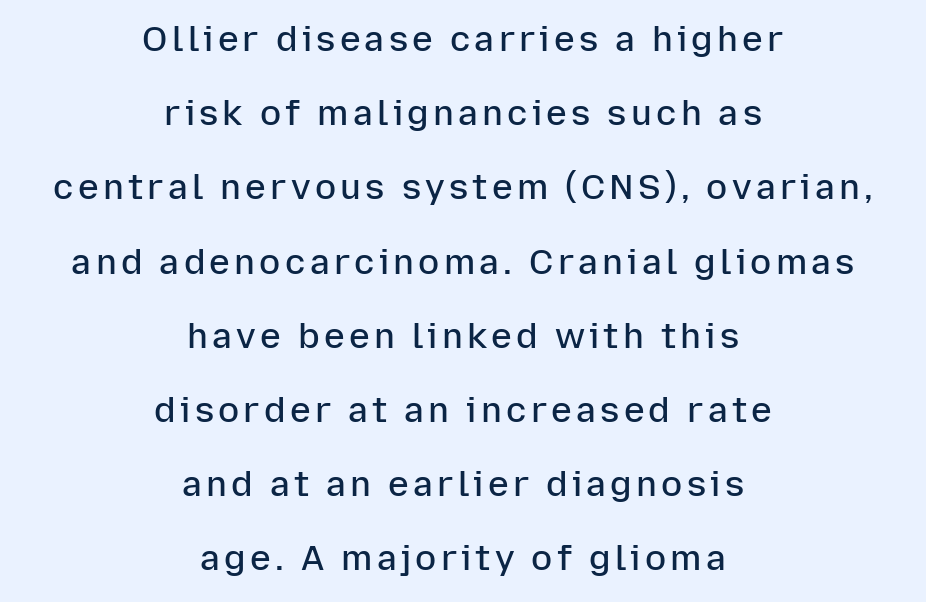
Q: Is the text bold? A: Semi-bold.
Q: Is the text italic (slanted)? A: No, it is upright.
Q: Is the typeface a serif or a sans-serif typeface? A: Sans-serif.
Q: Is the text underlined? A: No.
Q: How is the paragraph aligned? A: Centered.
Q: Is the spacing between lines tight, normal or loose? A: Loose.
Q: Width (condensed, normal, or wide)? A: Normal.
Q: Stroke contrast? A: Low.
Q: x-height? A: Medium.
Q: Monospaced? A: No.
